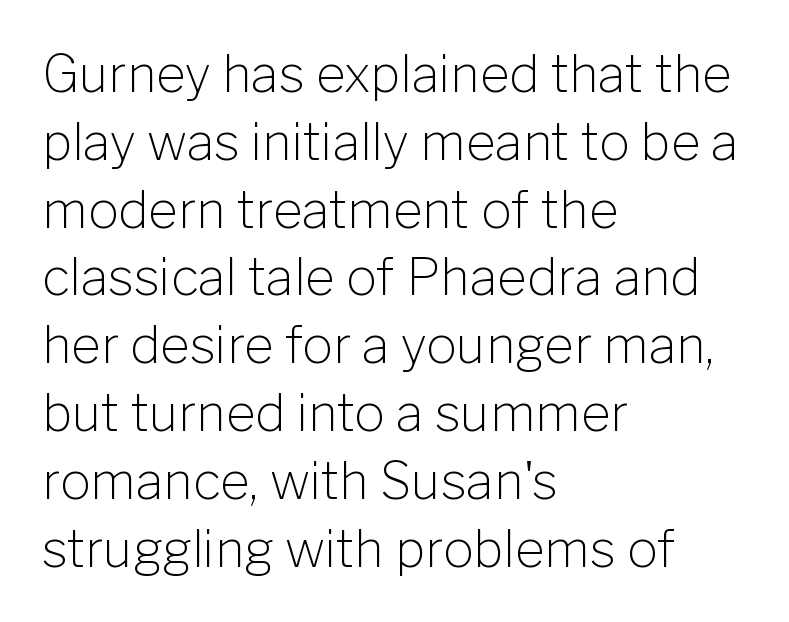
{"serif": "no", "italic": "no", "bold": "no", "weight": "light", "width": "normal", "stroke_contrast": "low", "x_height": "medium", "monospaced": "no", "underline": "no", "align": "left", "line_spacing": "normal", "line_spacing_ratio": 1.33, "letter_spacing": "normal", "letter_spacing_em": 0.0, "glyph_px": 51}
